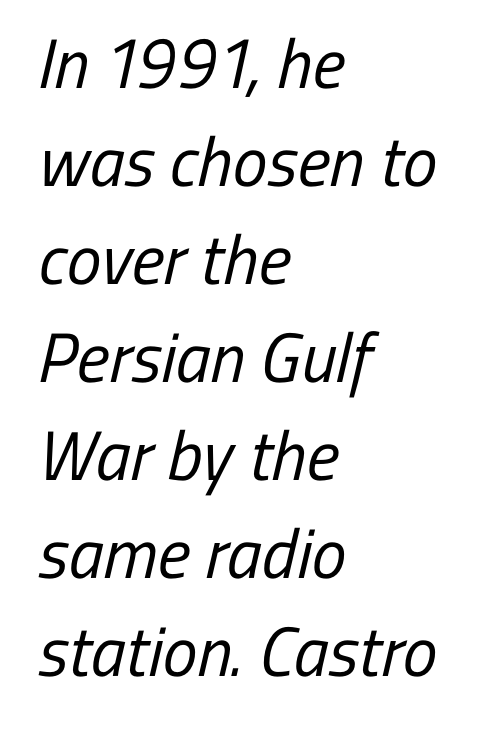
{"serif": "no", "bold": "no", "weight": "regular", "width": "condensed", "stroke_contrast": "low", "x_height": "medium", "monospaced": "no", "underline": "no", "align": "left", "line_spacing": "normal", "line_spacing_ratio": 1.4, "letter_spacing": "normal", "letter_spacing_em": 0.0, "glyph_px": 70}
